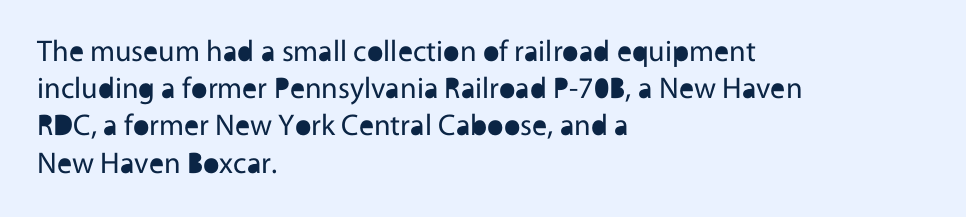
Q: Is the text bold? A: No.
Q: Is the text italic (slanted)? A: No, it is upright.
Q: Is the typeface a serif or a sans-serif typeface? A: Sans-serif.
Q: Is the text underlined? A: No.
Q: How is the paragraph aligned? A: Left-aligned.
Q: Is the spacing between letters normal or unusually wide? A: Normal.
Q: Width (condensed, normal, or wide)? A: Normal.
Q: x-height? A: Medium.
Q: Monospaced? A: No.
